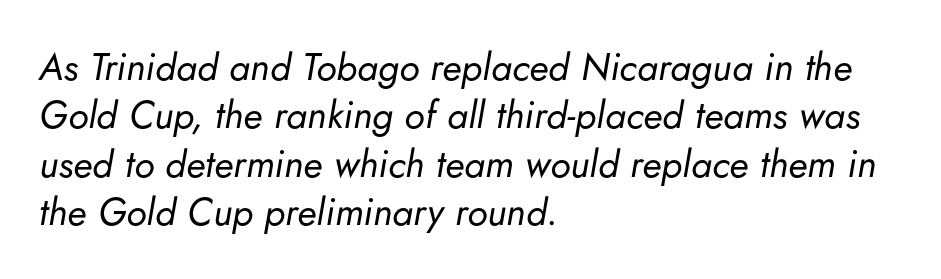
The image shows 38 px regular-weight type, italic (leaning right); set left-aligned, normal line spacing (1.27x), normal letter spacing, not underlined; low stroke contrast and a small x-height.
